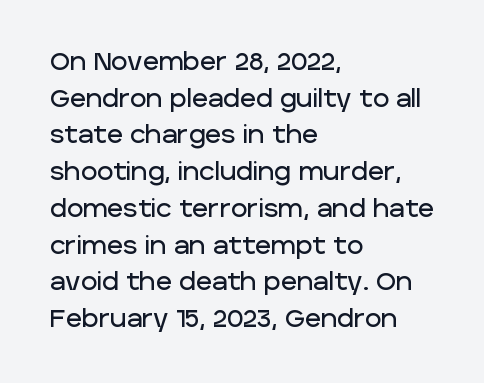
The letters stand straight up with perfectly vertical stems. The tracking reads as untouched default to a designer's eye. Vertical spacing — default. All the whitespace from short lines collects on the right. Bare-footed words on every line.
